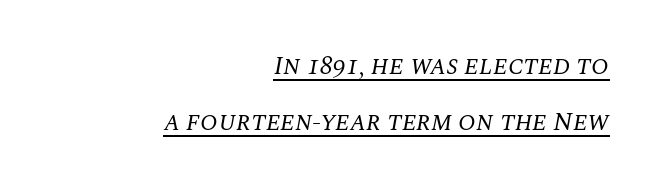
The image shows 26 px text type, italic (leaning right); set right-aligned, loose line spacing (2.17x), normal letter spacing, underlined.
